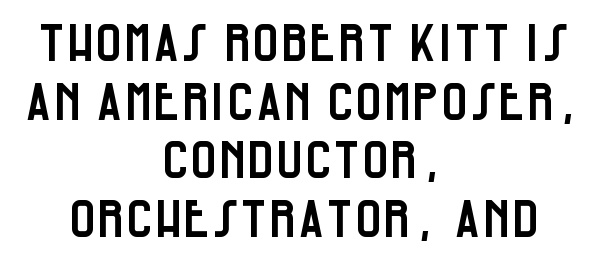
The image shows 51 px condensed sans-serif type, upright; set centered, tight line spacing (1.15x), normal letter spacing, not underlined; low stroke contrast and a large x-height.
